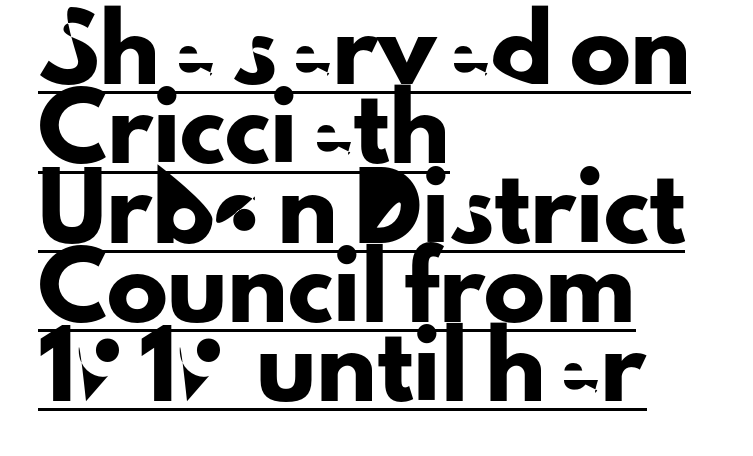
The image shows 61 px sans-serif type, upright; set left-aligned, normal line spacing (1.3x), normal letter spacing, underlined; low stroke contrast and a small x-height.
